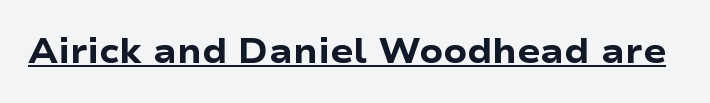
Note the varied advance widths — an 'i' is clearly narrower than an 'm'. Typographic density is high because the face is bold. Between one letter and the next there's only the usual sliver of space. Stroke terminals: plain, sans-serif. The sample's only ornament is a line tracing under the words. The lettering stays uniformly vertical, giving the passage a roman look.
